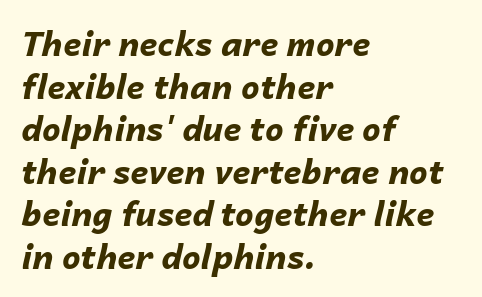
Q: Is the text bold? A: Yes.
Q: Is the text italic (slanted)? A: Yes, it leans right by about 14 degrees.
Q: Is the text underlined? A: No.
Q: How is the paragraph aligned? A: Left-aligned.
Q: Is the spacing between letters normal or unusually wide? A: Normal.
Q: Is the spacing between lines tight, normal or loose? A: Normal.
Q: Width (condensed, normal, or wide)? A: Normal.
Q: Stroke contrast? A: Low.
Q: x-height? A: Medium.
Q: Monospaced? A: No.
